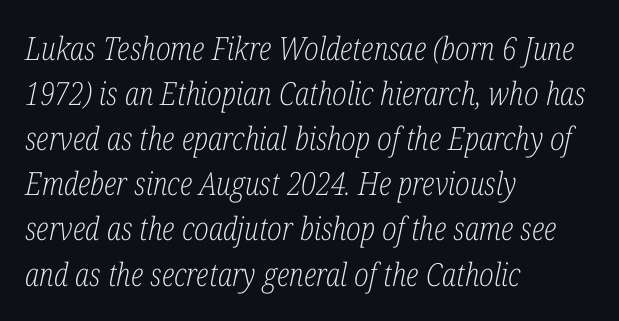
The image shows 32 px light, condensed serif type, italic (leaning right); set left-aligned, normal line spacing (1.41x), normal letter spacing, not underlined; low stroke contrast and a medium x-height.
